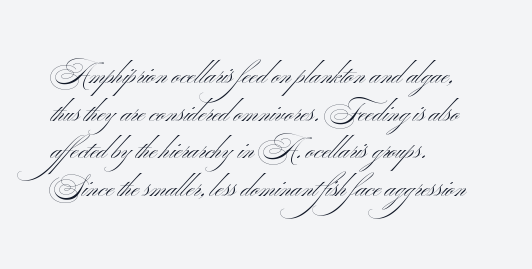
The passage shown has conventional tracking throughout. The lines are quadded left. Bare-footed words on every line. Is there much room between lines? A standard amount, neither cramped nor airy. Weight class: somewhere from thin through regular.
